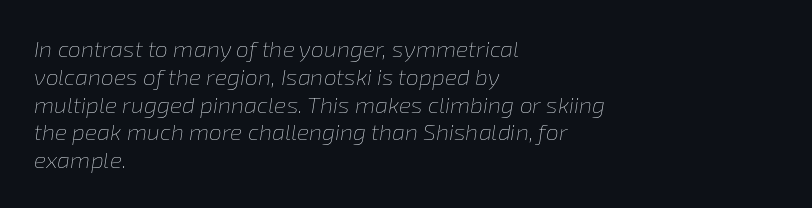
{"italic": "yes", "lean": "right", "slant_degrees": 8, "bold": "no", "underline": "no", "align": "left", "line_spacing_ratio": 1.21, "letter_spacing": "normal", "letter_spacing_em": 0.0, "glyph_px": 23}
